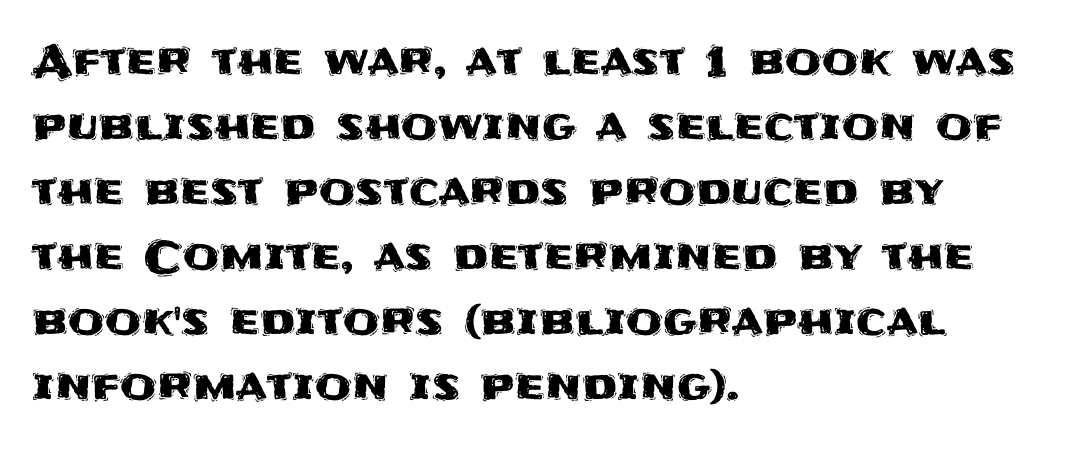
The image shows 42 px sans-serif type, upright; set left-aligned, normal line spacing (1.55x), normal letter spacing, not underlined; medium stroke contrast and a large x-height.
